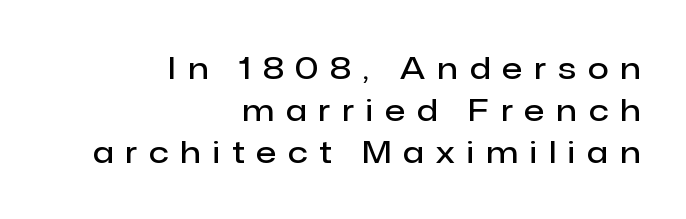
Q: Is the text bold? A: Semi-bold.
Q: Is the text italic (slanted)? A: No, it is upright.
Q: Is the typeface a serif or a sans-serif typeface? A: Sans-serif.
Q: Is the text underlined? A: No.
Q: How is the paragraph aligned? A: Right-aligned.
Q: Is the spacing between letters normal or unusually wide? A: Unusually wide.
Q: Is the spacing between lines tight, normal or loose? A: Normal.
Q: Width (condensed, normal, or wide)? A: Normal.
Q: Stroke contrast? A: Low.
Q: x-height? A: Medium.
Q: Monospaced? A: No.
